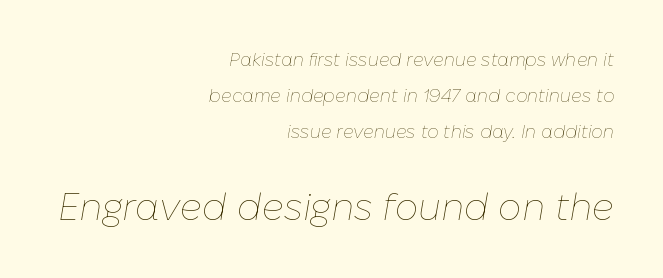
Q: Is the text bold? A: No.
Q: Is the text italic (slanted)? A: Yes, it leans right by about 10 degrees.
Q: Is the text underlined? A: No.
Q: How is the paragraph aligned? A: Right-aligned.
Q: Is the spacing between letters normal or unusually wide? A: Normal.
Q: Is the spacing between lines tight, normal or loose? A: Loose.
Q: Which block of text is set in a larger size, the first (top) or the second (bottom)? A: The second (bottom) one.
Q: Width (condensed, normal, or wide)? A: Normal.
Q: Stroke contrast? A: Low.
Q: x-height? A: Medium.
Q: Monospaced? A: No.
